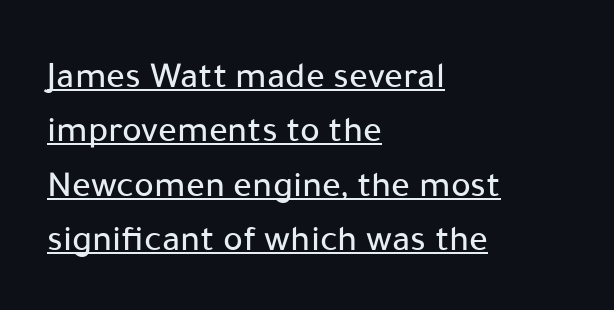
{"serif": "no", "italic": "no", "width": "normal", "stroke_contrast": "low", "x_height": "medium", "monospaced": "no", "underline": "yes", "align": "left", "line_spacing": "normal", "line_spacing_ratio": 1.47, "letter_spacing": "normal", "letter_spacing_em": 0.0, "glyph_px": 37}
